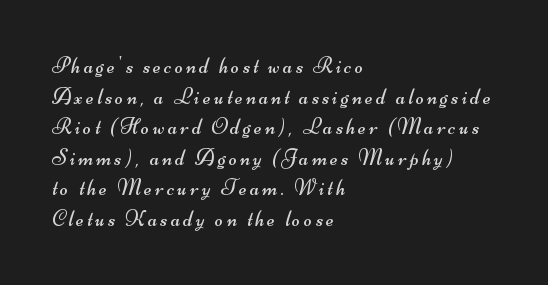
{"bold": "no", "underline": "no", "align": "left", "line_spacing": "normal", "line_spacing_ratio": 1.39, "glyph_px": 22}
